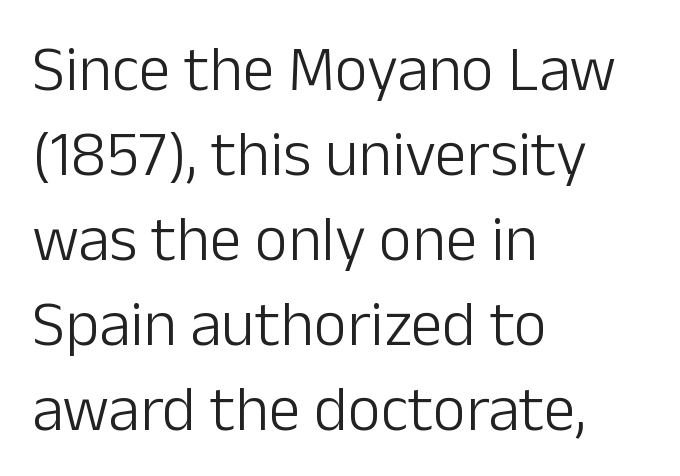
The image shows 64 px light sans-serif type, upright; set left-aligned, normal line spacing (1.33x), normal letter spacing, not underlined; low stroke contrast and a medium x-height.
